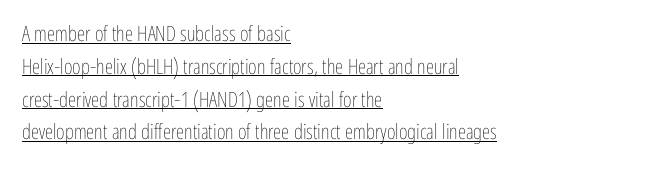
The image shows 21 px text type, upright; set left-aligned, normal line spacing (1.56x), normal letter spacing, underlined.
